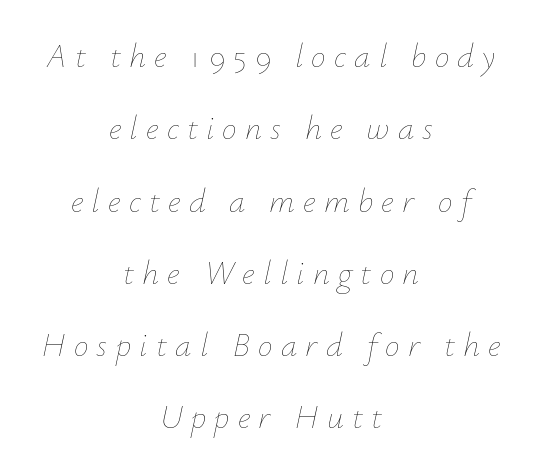
Q: Is the text bold? A: No.
Q: Is the text italic (slanted)? A: Yes, it leans right by about 12 degrees.
Q: Is the text underlined? A: No.
Q: How is the paragraph aligned? A: Centered.
Q: Is the spacing between letters normal or unusually wide? A: Unusually wide.
Q: Is the spacing between lines tight, normal or loose? A: Loose.
Q: Width (condensed, normal, or wide)? A: Normal.
Q: Stroke contrast? A: Low.
Q: x-height? A: Small.
Q: Monospaced? A: No.
